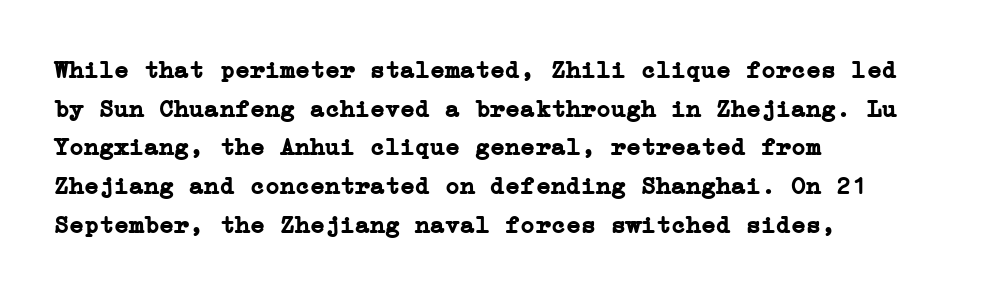
Lines of text with bare space underneath. Default kerning and tracking; the words read as compact shapes. Typeset ragged right — the left edge is the straight one. Regarding leading, the lines here are spaced in the standard way. Every stem runs plumb, perpendicular to the baseline.
